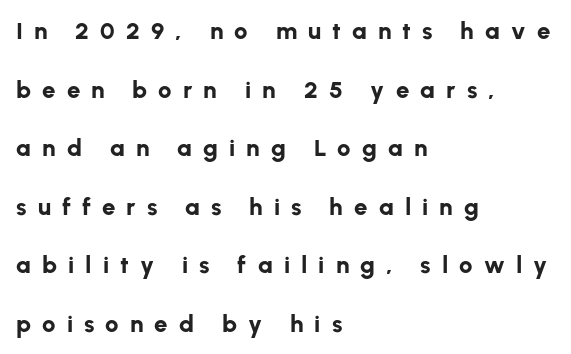
The image shows 24 px bold type, upright; set left-aligned, loose line spacing (2.44x), unusually wide letter spacing (+0.46 em), not underlined.
